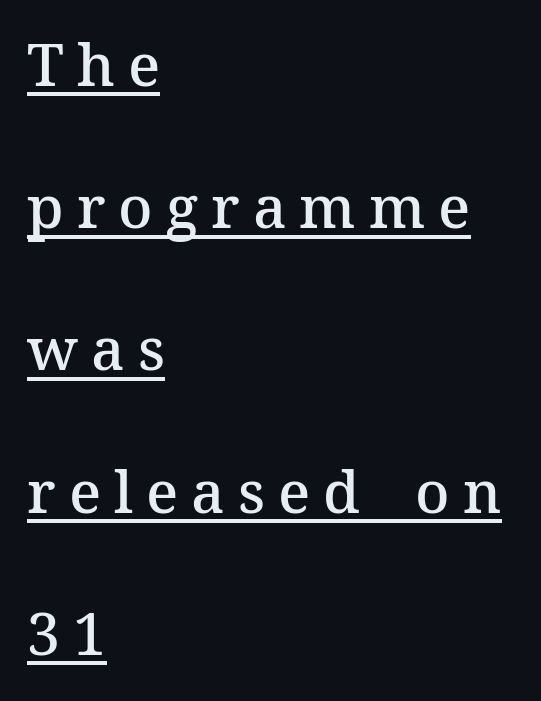
{"serif": "yes", "italic": "no", "bold": "semi", "weight": "semibold", "width": "normal", "stroke_contrast": "medium", "x_height": "medium", "monospaced": "no", "underline": "yes", "align": "left", "line_spacing": "loose", "line_spacing_ratio": 2.41, "letter_spacing": "wide", "letter_spacing_em": 0.22, "glyph_px": 59}
